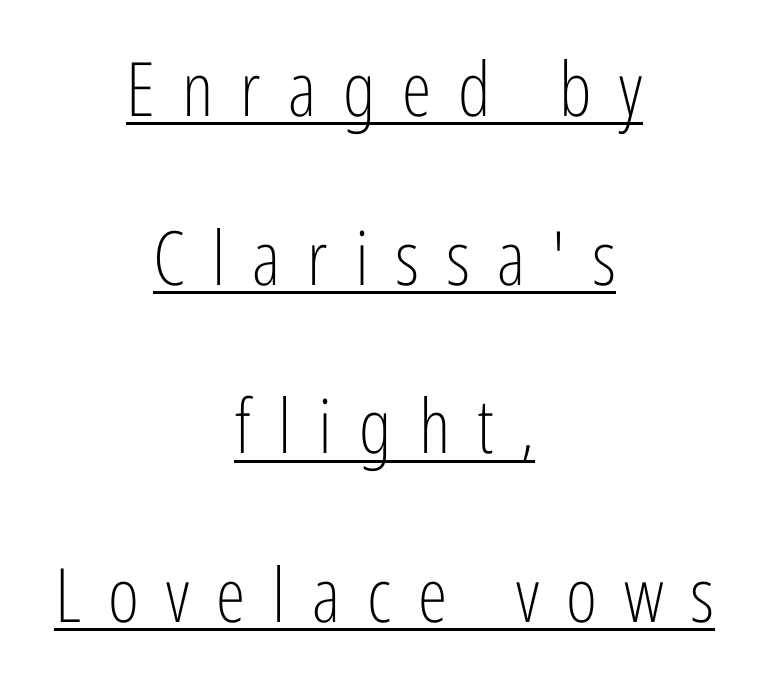
{"serif": "no", "italic": "no", "bold": "no", "weight": "light", "width": "condensed", "stroke_contrast": "low", "x_height": "medium", "monospaced": "no", "underline": "yes", "align": "center", "line_spacing": "loose", "line_spacing_ratio": 2.25, "letter_spacing": "wide", "letter_spacing_em": 0.36, "glyph_px": 75}
